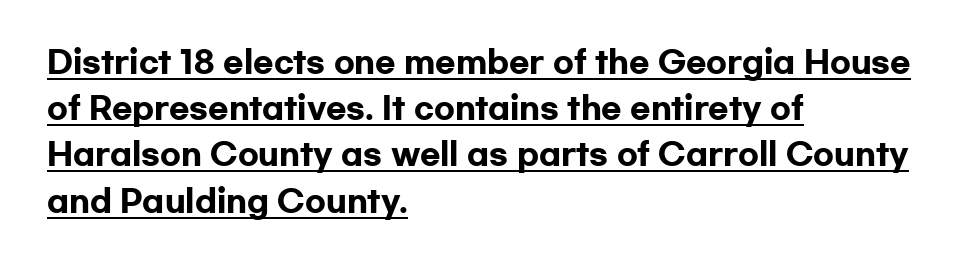
The typography opts for an upright posture over an oblique one. This is heavy type, rendered in bold. What stands out about the letter spacing? Nothing — it is the standard amount. The passage shown is underscored from start to finish. Caption: multi-line text, flush left, ragged right.
